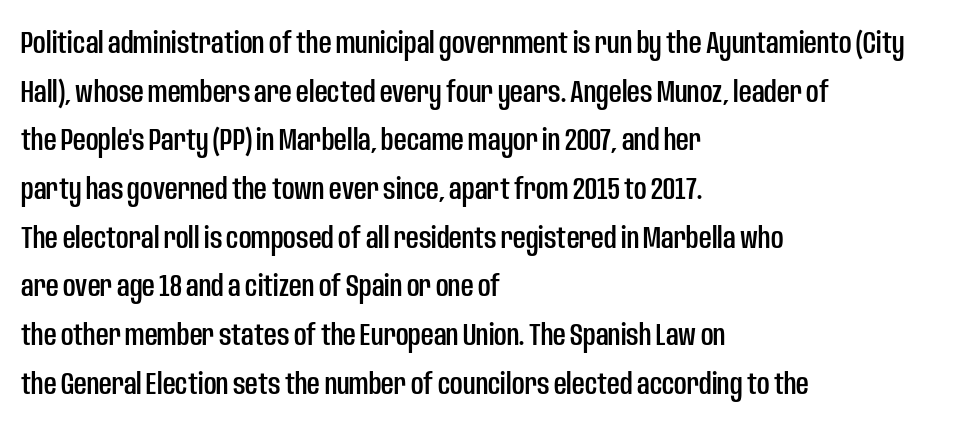
Q: Is the text italic (slanted)? A: No, it is upright.
Q: Is the typeface a serif or a sans-serif typeface? A: Sans-serif.
Q: Is the text underlined? A: No.
Q: How is the paragraph aligned? A: Left-aligned.
Q: Is the spacing between letters normal or unusually wide? A: Normal.
Q: Is the spacing between lines tight, normal or loose? A: Normal.
Q: Width (condensed, normal, or wide)? A: Condensed.
Q: Stroke contrast? A: Low.
Q: x-height? A: Large.
Q: Monospaced? A: No.
